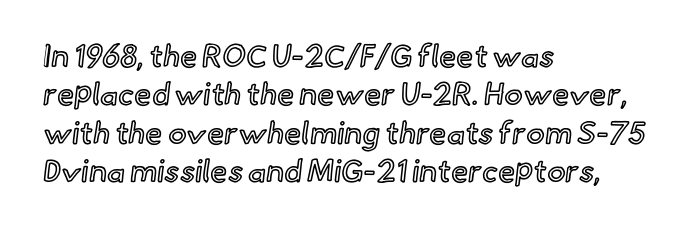
{"width": "normal", "x_height": "small", "monospaced": "no", "underline": "no", "align": "left", "line_spacing_ratio": 1.24, "letter_spacing": "normal", "letter_spacing_em": 0.0, "glyph_px": 31}
